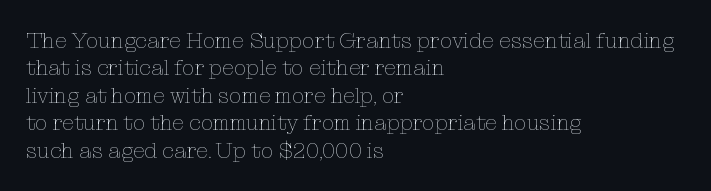
Counters stay open thanks to moderate or lighter strokes. All the whitespace from short lines collects on the right. Normally led — the rows are evenly, conventionally spaced. The glyphs are unaccompanied by any horizontal stroke below them.
